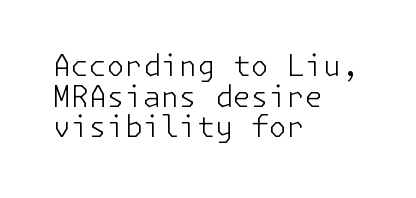
There is no visible air inserted between adjacent glyphs. A student would call this left alignment; a typographer would say flush left, rag right. The typeface has the unassuming heft of standard copy or less. Closely set lines give the paragraph a compact silhouette. Nope, not italic — everything's standing straight. Each letter's strokes conclude bluntly, with no projecting serifs.
